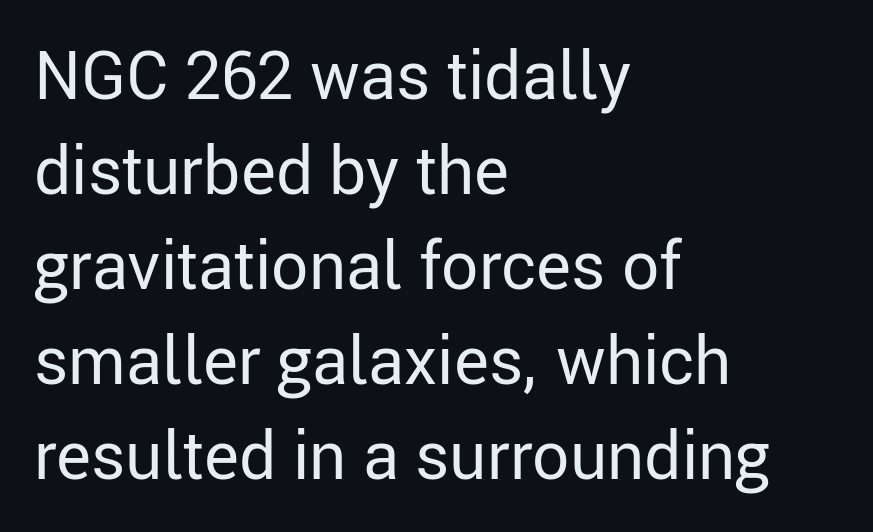
Look at the tracking — it's just the regular setting, nothing added. No word sits above an underline. Reading down the column, the eye jumps a familiar distance to each next line. The strokes are not fattened; the text isn't bold.
